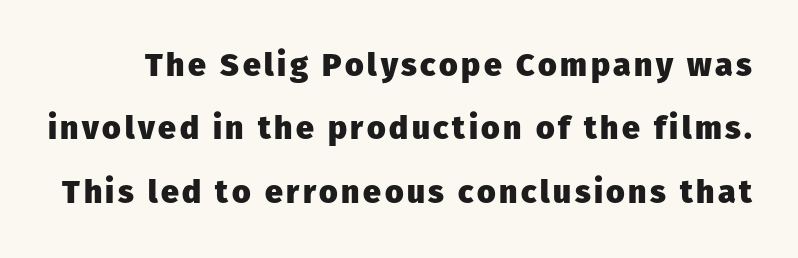
Q: Is the text bold? A: Yes.
Q: Is the text italic (slanted)? A: No, it is upright.
Q: Is the typeface a serif or a sans-serif typeface? A: Sans-serif.
Q: Is the text underlined? A: No.
Q: Is the spacing between lines tight, normal or loose? A: Loose.
Q: Width (condensed, normal, or wide)? A: Normal.
Q: Stroke contrast? A: Low.
Q: x-height? A: Medium.
Q: Monospaced? A: No.
